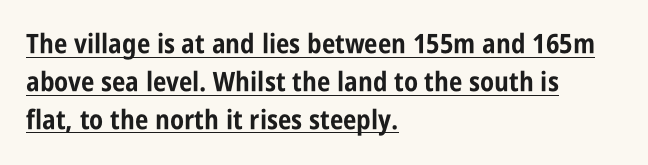
The image shows 27 px bold type, upright; set left-aligned, normal line spacing (1.4x), normal letter spacing, underlined.
